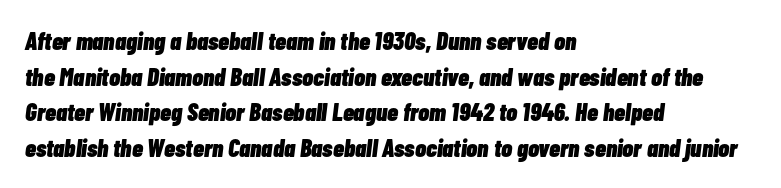
The image shows 25 px bold type, italic (leaning right); set left-aligned, normal line spacing (1.43x), normal letter spacing, not underlined.
